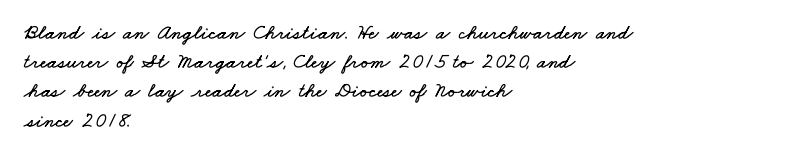
{"underline": "no", "align": "left", "line_spacing": "normal", "line_spacing_ratio": 1.39, "letter_spacing": "normal", "letter_spacing_em": 0.0, "glyph_px": 21}
